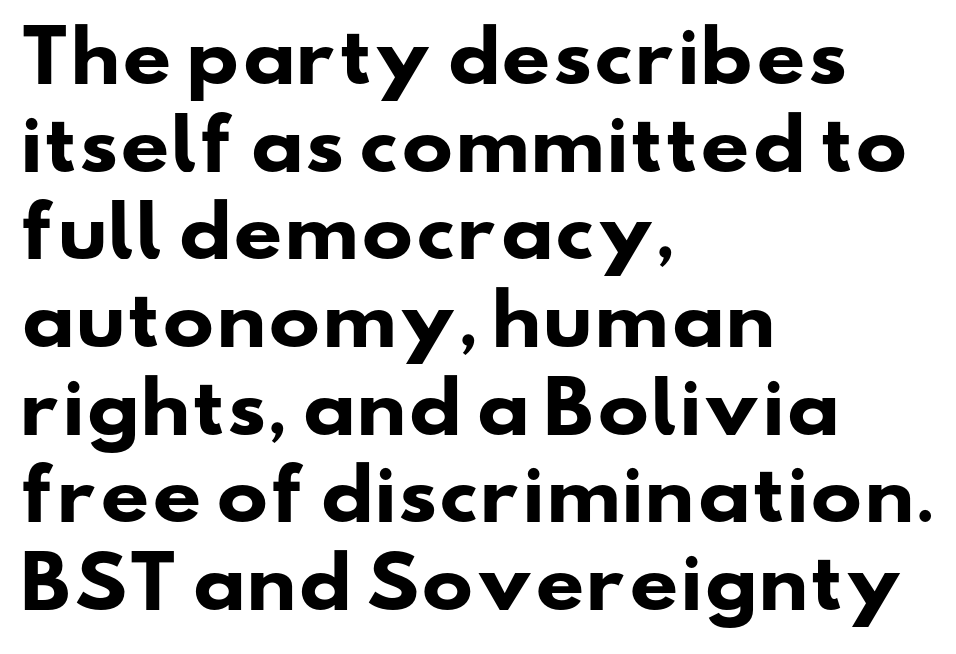
{"serif": "no", "bold": "yes", "weight": "heavy", "width": "wide", "stroke_contrast": "low", "x_height": "small", "monospaced": "no", "underline": "no", "align": "left", "line_spacing": "normal", "line_spacing_ratio": 1.27, "letter_spacing": "normal", "letter_spacing_em": 0.0, "glyph_px": 69}
